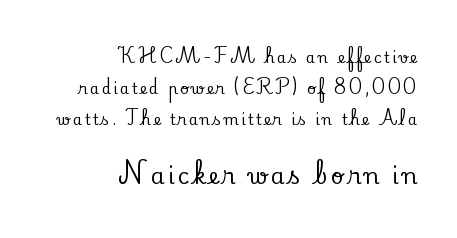
Q: Is the text italic (slanted)? A: No, it is upright.
Q: Is the text underlined? A: No.
Q: How is the paragraph aligned? A: Right-aligned.
Q: Is the spacing between lines tight, normal or loose? A: Loose.
Q: Which block of text is set in a larger size, the first (top) or the second (bottom)? A: The second (bottom) one.
